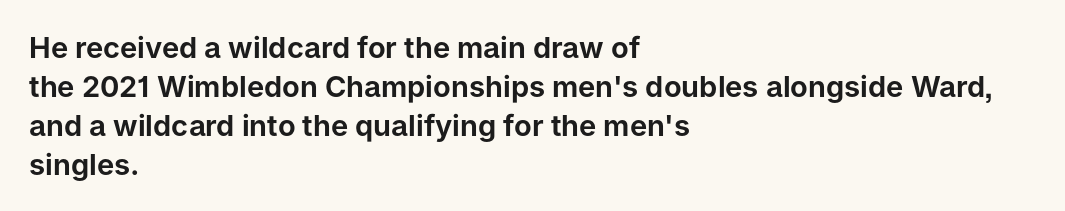
The image shows 29 px sans-serif type, upright; set left-aligned, normal line spacing (1.34x), normal letter spacing, not underlined; low stroke contrast and a medium x-height.
